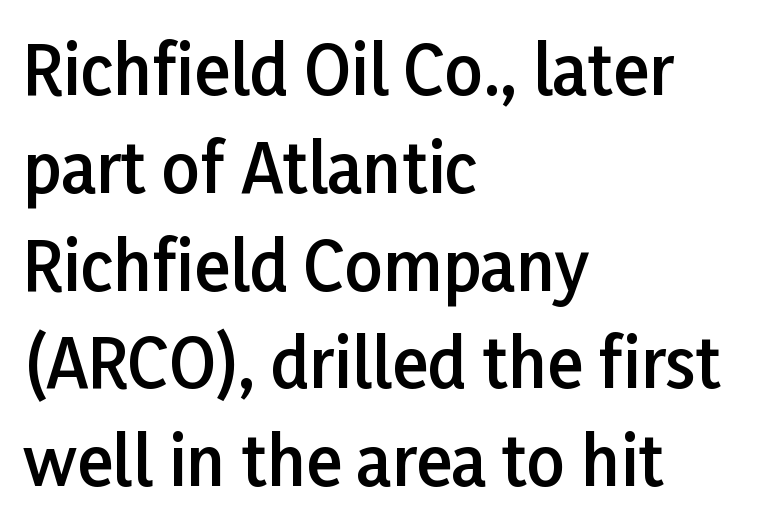
This sample uses an upright cut, with every glyph sitting square on the baseline. This sample is left-justified, so line endings fall wherever the words run out. This is sans-serif lettering, the kind often seen on screens and signage. The strip under each line holds only bare page. No extra tracking has been applied to these lines. The face used here is proportionally spaced, like ordinary book or web type.
